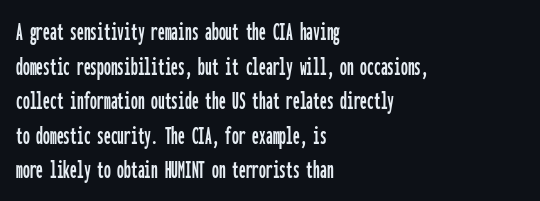
Q: Is the text italic (slanted)? A: No, it is upright.
Q: Is the text underlined? A: No.
Q: How is the paragraph aligned? A: Left-aligned.
Q: Is the spacing between letters normal or unusually wide? A: Normal.
Q: Is the spacing between lines tight, normal or loose? A: Normal.
